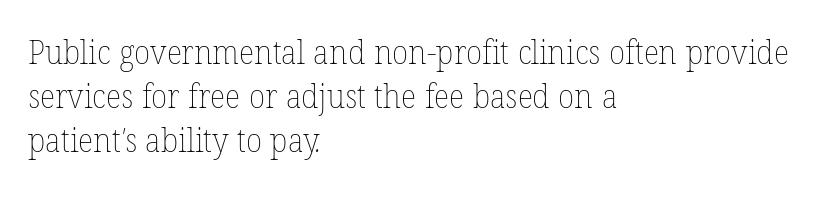
This sample is left-justified, so line endings fall wherever the words run out. Between one letter and the next there's only the usual sliver of space. The strip under each line holds only bare page. This block has exactly the height ordinary leading produces. The cut favours lightness, reaching ordinary text weight at its darkest.
